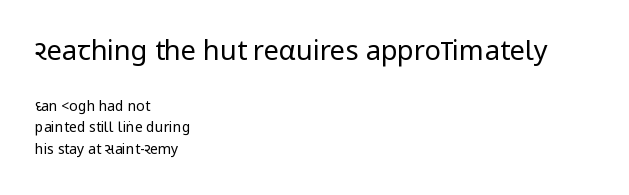
Q: Is the text bold? A: No.
Q: Is the text italic (slanted)? A: No, it is upright.
Q: Is the text underlined? A: No.
Q: How is the paragraph aligned? A: Left-aligned.
Q: Is the spacing between letters normal or unusually wide? A: Normal.
Q: Is the spacing between lines tight, normal or loose? A: Normal.
Q: Which block of text is set in a larger size, the first (top) or the second (bottom)? A: The first (top) one.
